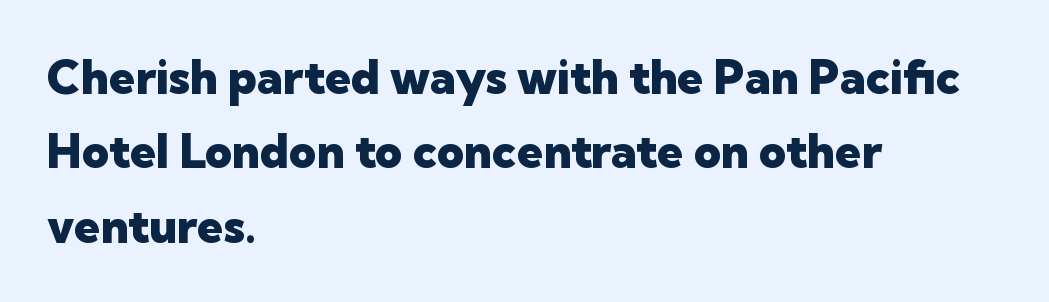
Q: Is the text bold? A: Yes.
Q: Is the text italic (slanted)? A: No, it is upright.
Q: Is the typeface a serif or a sans-serif typeface? A: Sans-serif.
Q: Is the text underlined? A: No.
Q: How is the paragraph aligned? A: Left-aligned.
Q: Is the spacing between letters normal or unusually wide? A: Normal.
Q: Is the spacing between lines tight, normal or loose? A: Normal.
Q: Width (condensed, normal, or wide)? A: Normal.
Q: Stroke contrast? A: Low.
Q: x-height? A: Medium.
Q: Monospaced? A: No.
